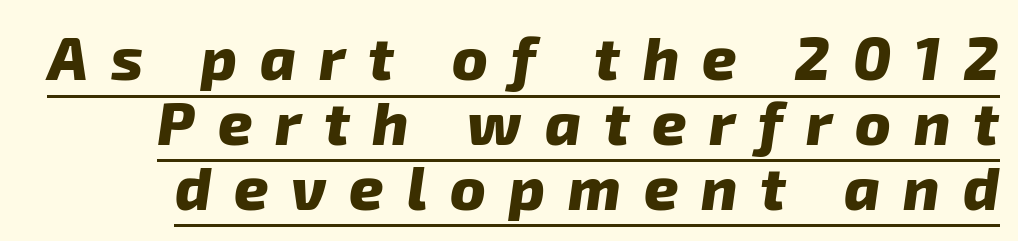
What kind of face is this? One without serifs — a sans. This sample trades vertical openness for compactness between lines. A typesetter would call this proportional, since set widths differ per character. Thick stems and heavy bowls — unmistakably bold.
